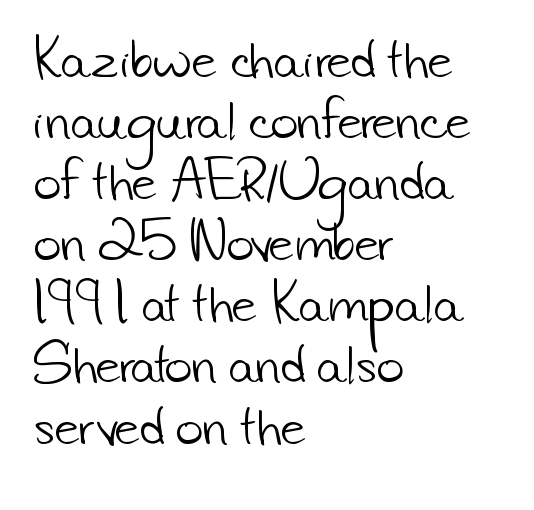
{"serif": "no", "bold": "no", "weight": "light", "width": "normal", "stroke_contrast": "low", "x_height": "small", "monospaced": "no", "underline": "no", "align": "left", "line_spacing": "normal", "line_spacing_ratio": 1.3, "letter_spacing": "normal", "letter_spacing_em": 0.0, "glyph_px": 47}
